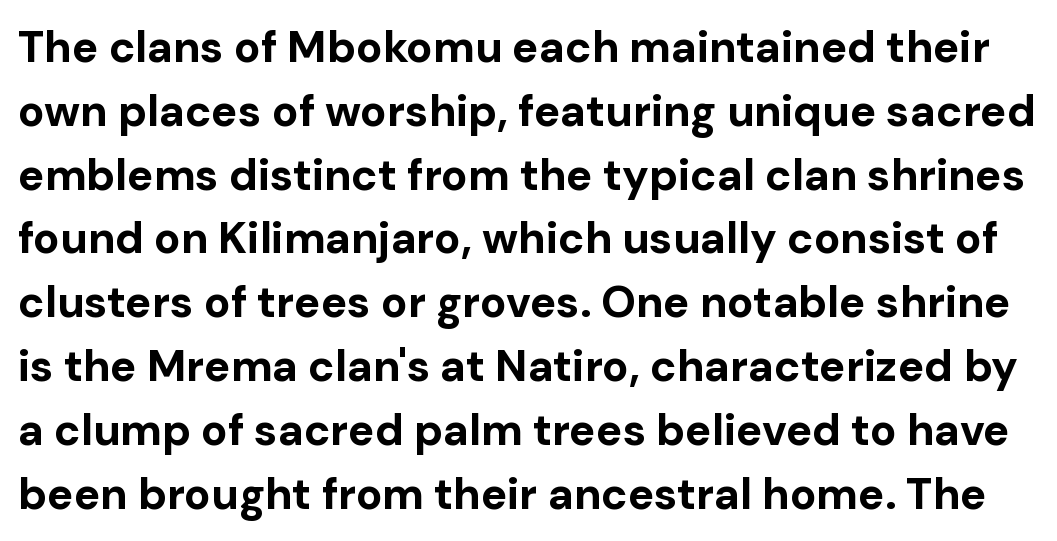
Stroke thickness is high; the sample reads as a true bold. The rendering keeps characters at their native spacing. The font's upright variant was chosen for this text. Plain, unruled lines of type.
